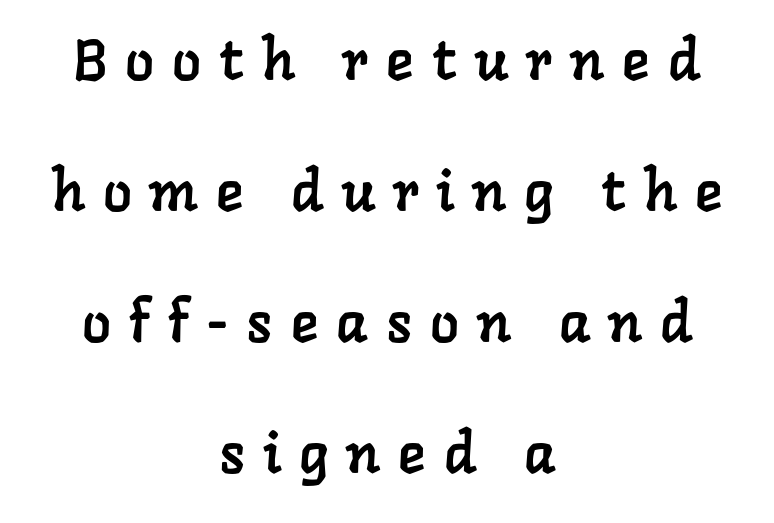
These lines stack symmetrically, like a column narrowing and widening about its center. What stands out about the letter spacing? Its width — letters are far apart. Is this a sans? No — the strokes have serifs. Underline: absent. A great deal of white space separates one row of letters from the next.
